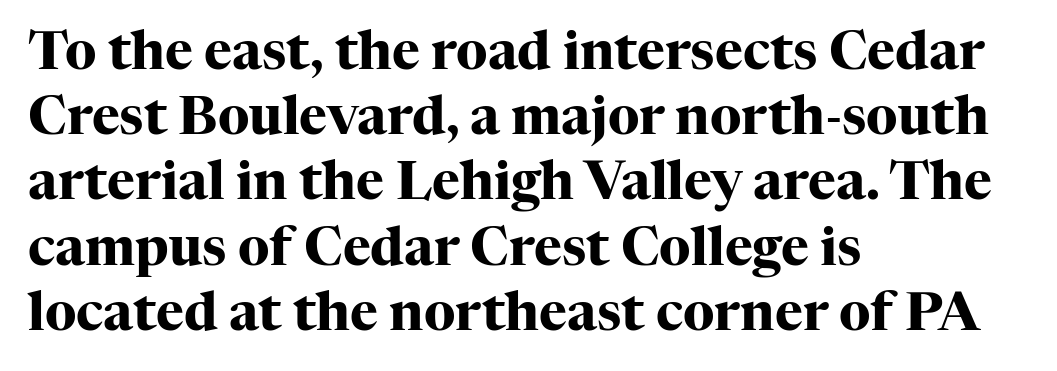
{"serif": "yes", "italic": "no", "bold": "yes", "weight": "heavy", "width": "normal", "stroke_contrast": "high", "x_height": "medium", "monospaced": "no", "underline": "no", "align": "left", "line_spacing_ratio": 1.23, "letter_spacing": "normal", "letter_spacing_em": 0.0, "glyph_px": 53}
